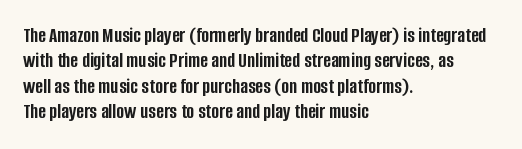
The gaps between neighbouring characters are ordinary and unremarkable. Heavy, bold letterforms. Posture: straight, roman, zero tilt. Caption: multi-line text, flush left, ragged right. Clear beneath every line of the passage.
